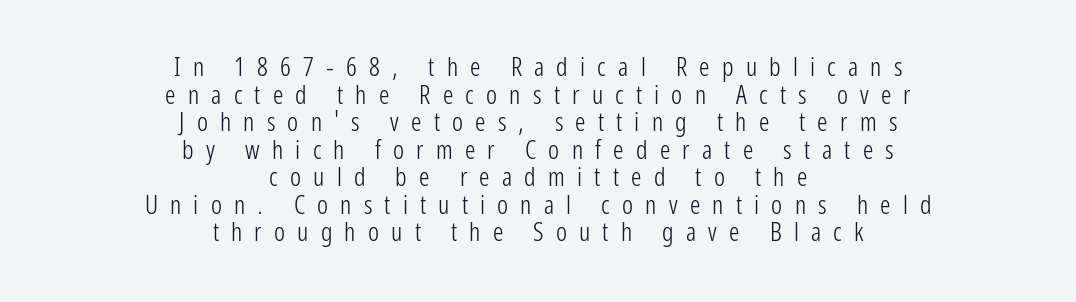
The image shows 26 px text type, upright; set centered, tight line spacing (1.06x), unusually wide letter spacing (+0.47 em), not underlined.
